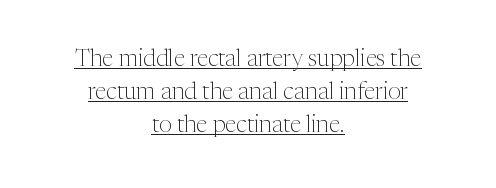
Q: Is the text bold? A: No.
Q: Is the text italic (slanted)? A: No, it is upright.
Q: Is the text underlined? A: Yes.
Q: How is the paragraph aligned? A: Centered.
Q: Is the spacing between letters normal or unusually wide? A: Normal.
Q: Is the spacing between lines tight, normal or loose? A: Normal.
